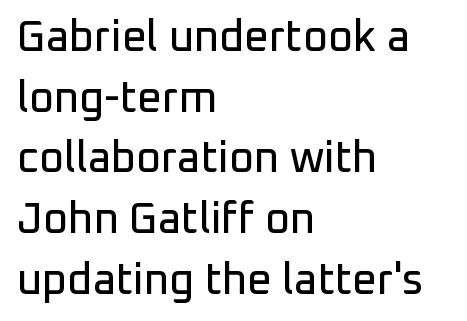
{"serif": "no", "italic": "no", "width": "normal", "stroke_contrast": "low", "x_height": "medium", "monospaced": "no", "underline": "no", "align": "left", "line_spacing": "normal", "line_spacing_ratio": 1.41, "letter_spacing": "normal", "letter_spacing_em": 0.0, "glyph_px": 43}
